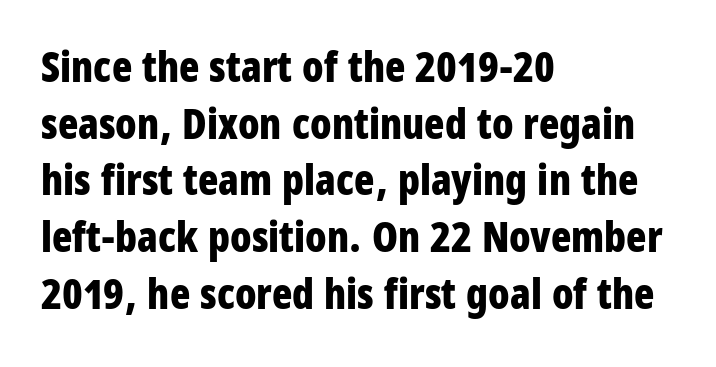
{"serif": "no", "italic": "no", "bold": "yes", "weight": "bold", "width": "condensed", "stroke_contrast": "low", "x_height": "large", "monospaced": "no", "underline": "no", "align": "left", "line_spacing": "normal", "line_spacing_ratio": 1.35, "letter_spacing": "normal", "letter_spacing_em": 0.0, "glyph_px": 42}
